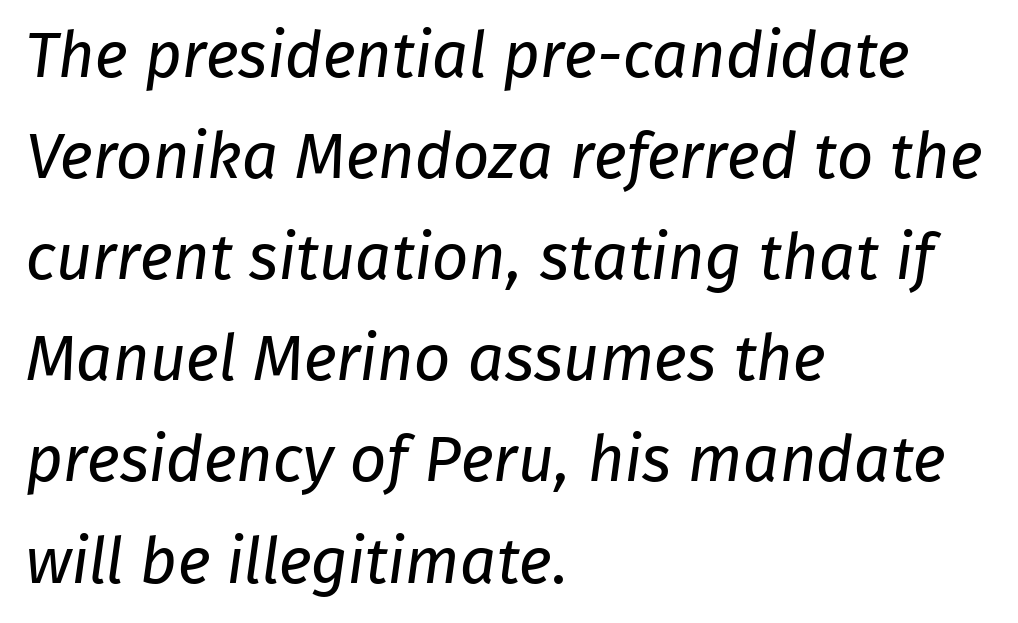
The image shows 64 px regular-weight sans-serif type; set left-aligned, normal line spacing (1.58x), normal letter spacing, not underlined; low stroke contrast and a medium x-height.
